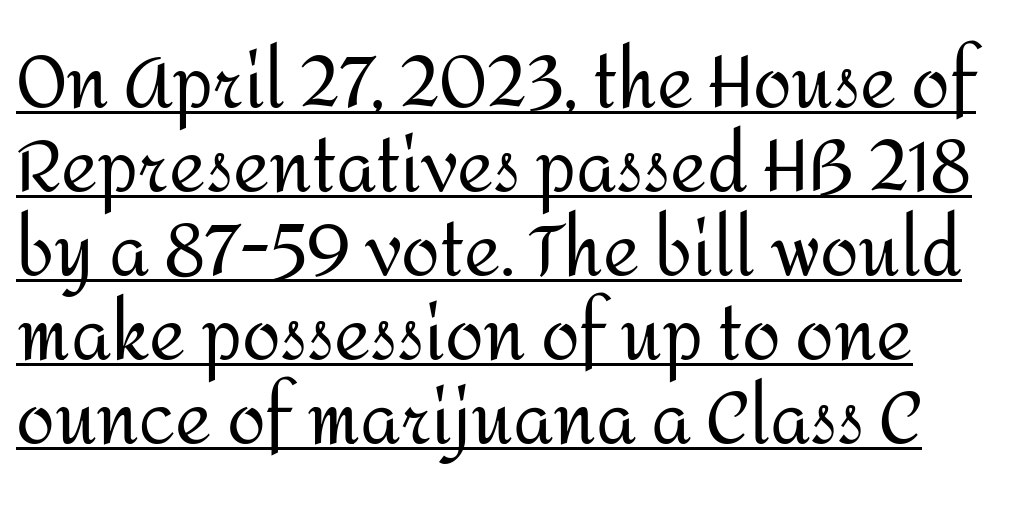
The image shows 70 px regular-weight sans-serif type, upright; set line spacing 1.2x, normal letter spacing, underlined; medium stroke contrast and a medium x-height.
